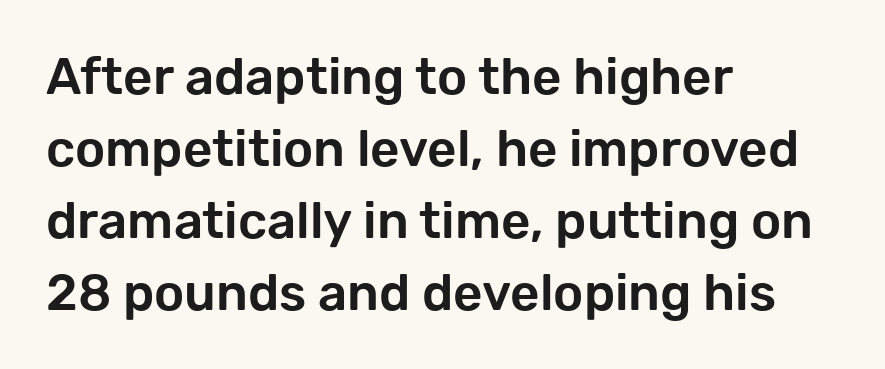
The rendering uses natural spacing where letterforms have individual widths. The face used here is a sans, in the tradition of grotesques and geometrics. The letters stand straight up with perfectly vertical stems. The line texture is even and compact thanks to regular tracking. In terms of leading, this rendering sits right in the middle.
